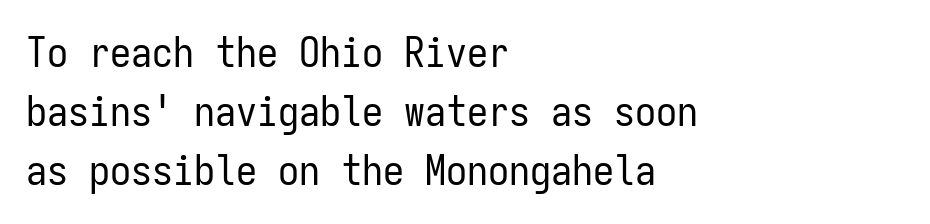
The image shows 42 px regular-weight, condensed sans-serif type, upright, monospaced; set left-aligned, normal line spacing (1.41x), normal letter spacing, not underlined; low stroke contrast and a medium x-height.
